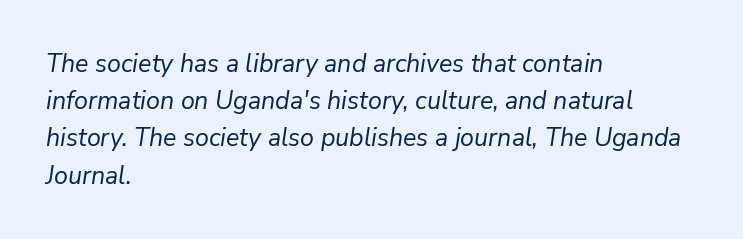
{"italic": "yes", "lean": "right", "slant_degrees": 9, "bold": "no", "underline": "no", "align": "left", "line_spacing": "normal", "line_spacing_ratio": 1.49, "letter_spacing": "normal", "letter_spacing_em": 0.0, "glyph_px": 25}
